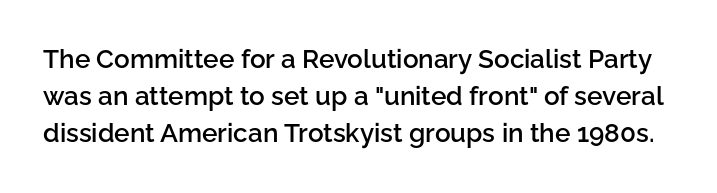
{"italic": "no", "bold": "semi", "underline": "no", "line_spacing": "normal", "line_spacing_ratio": 1.43, "letter_spacing": "normal", "letter_spacing_em": 0.0, "glyph_px": 26}
